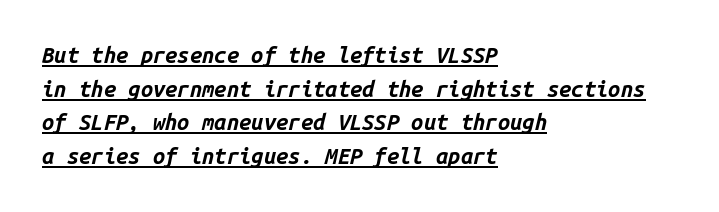
{"italic": "yes", "lean": "right", "slant_degrees": 14, "bold": "yes", "underline": "yes", "align": "left", "line_spacing": "normal", "line_spacing_ratio": 1.53, "letter_spacing": "normal", "letter_spacing_em": 0.0, "glyph_px": 22}
